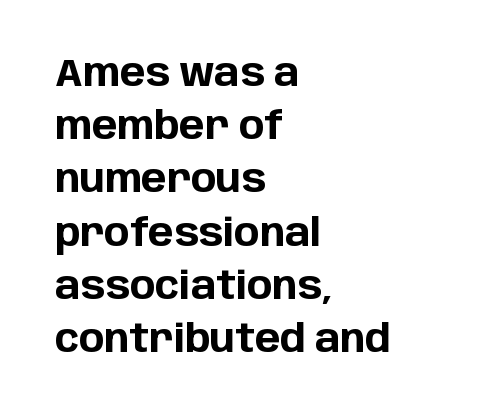
{"serif": "no", "italic": "no", "bold": "yes", "weight": "bold", "width": "normal", "stroke_contrast": "low", "x_height": "large", "monospaced": "no", "underline": "no", "align": "left", "line_spacing": "normal", "line_spacing_ratio": 1.4, "letter_spacing": "normal", "letter_spacing_em": 0.0, "glyph_px": 38}
